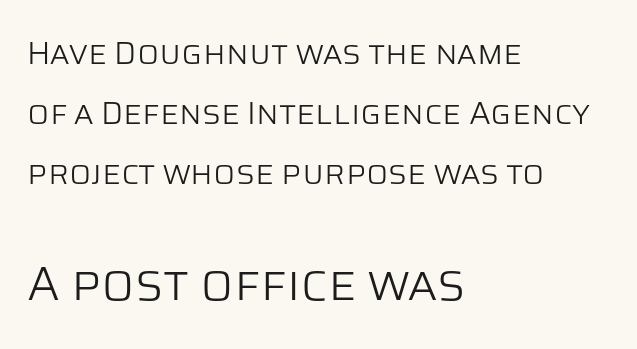
{"serif": "no", "italic": "no", "bold": "no", "weight": "light", "width": "normal", "stroke_contrast": "low", "x_height": "large", "monospaced": "no", "underline": "no", "align": "left", "line_spacing_ratio": 1.87, "letter_spacing": "normal", "letter_spacing_em": 0.0, "larger_block": "second", "size_ratio": 1.5, "glyph_px": 48}
